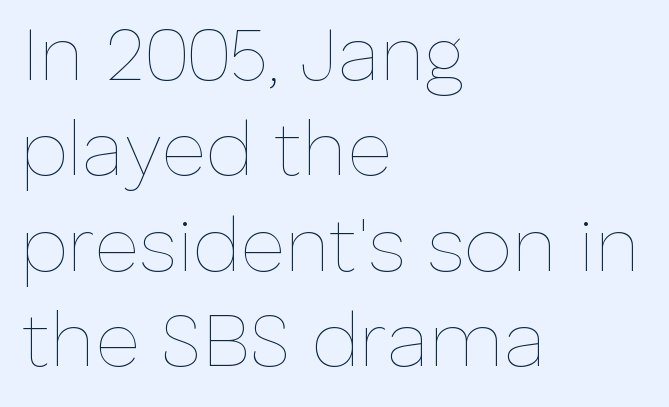
Q: Is the text bold? A: No.
Q: Is the text italic (slanted)? A: No, it is upright.
Q: Is the text underlined? A: No.
Q: How is the paragraph aligned? A: Left-aligned.
Q: Is the spacing between letters normal or unusually wide? A: Normal.
Q: Width (condensed, normal, or wide)? A: Normal.
Q: Stroke contrast? A: Low.
Q: x-height? A: Medium.
Q: Monospaced? A: No.
